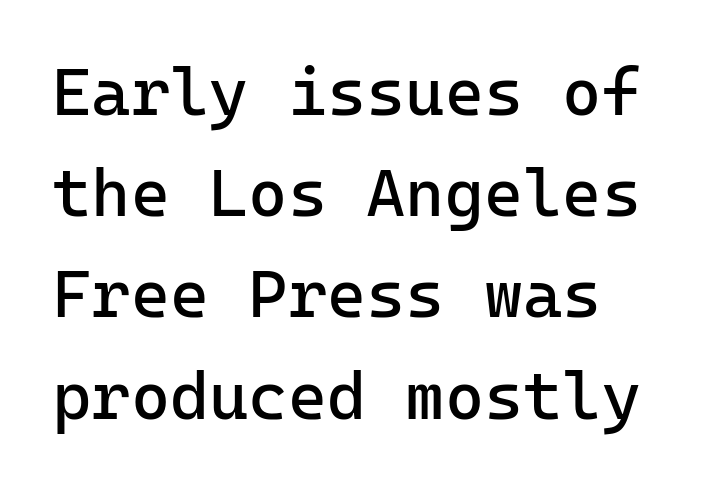
{"serif": "no", "italic": "no", "bold": "no", "weight": "regular", "width": "normal", "stroke_contrast": "low", "x_height": "medium", "monospaced": "yes", "underline": "no", "align": "left", "line_spacing": "normal", "line_spacing_ratio": 1.51, "letter_spacing": "normal", "letter_spacing_em": 0.0, "glyph_px": 67}
